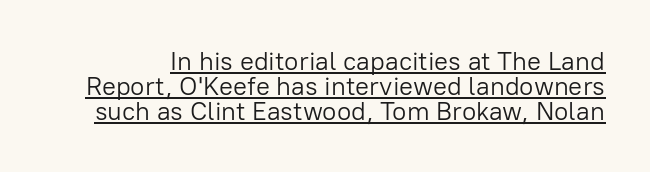
The image shows 26 px text type, upright; set tight line spacing (0.96x), normal letter spacing, underlined.
